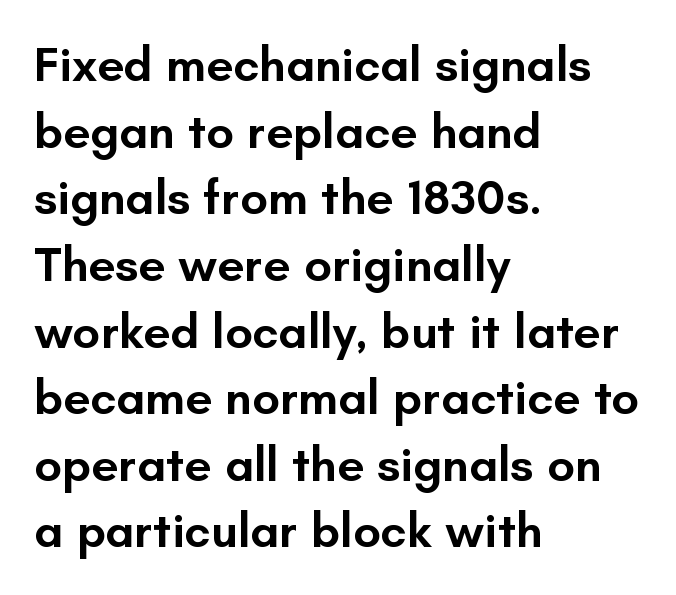
The image shows 49 px semibold sans-serif type, upright; set left-aligned, normal line spacing (1.36x), normal letter spacing, not underlined; low stroke contrast and a small x-height.
